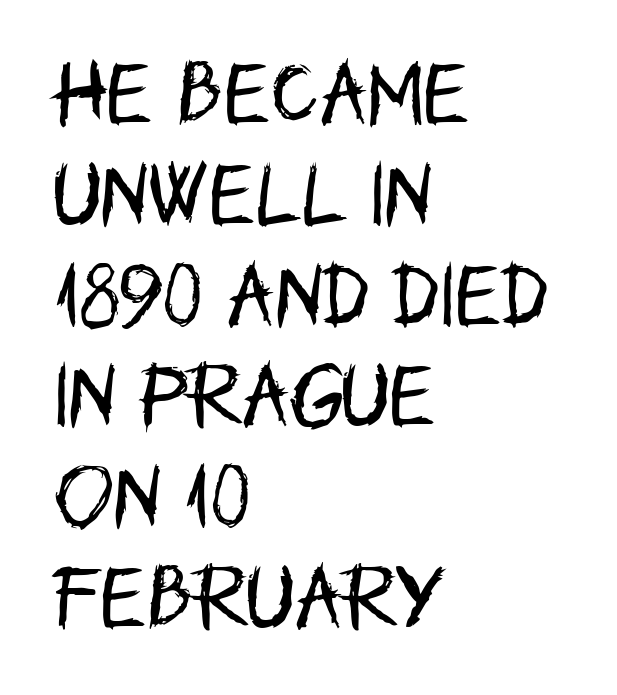
Unbolded letterforms with no extra heft. The gaps between neighbouring characters are ordinary and unremarkable. The type family on display is of the sans-serif kind. Vertically, the passage feels balanced, rows spaced as you'd expect.
